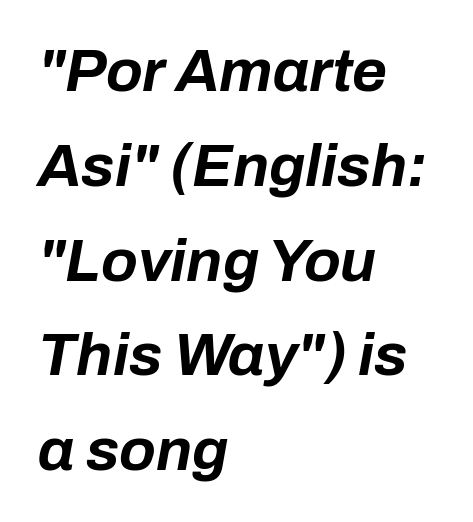
Q: Is the text bold? A: Yes.
Q: Is the text italic (slanted)? A: Yes, it leans right by about 10 degrees.
Q: Is the text underlined? A: No.
Q: How is the paragraph aligned? A: Left-aligned.
Q: Is the spacing between letters normal or unusually wide? A: Normal.
Q: Is the spacing between lines tight, normal or loose? A: Normal.
Q: Width (condensed, normal, or wide)? A: Normal.
Q: Stroke contrast? A: Low.
Q: x-height? A: Medium.
Q: Monospaced? A: No.
